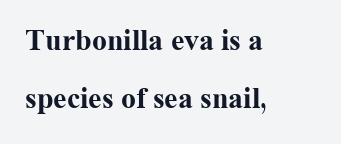
The image shows 30 px bold serif type, upright; set left-aligned, loose line spacing (1.94x), normal letter spacing, not underlined; medium stroke contrast and a medium x-height.
